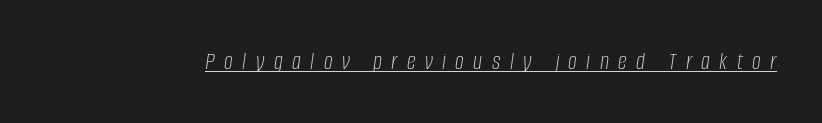
Q: Is the text bold? A: No.
Q: Is the text italic (slanted)? A: Yes, it leans right by about 8 degrees.
Q: Is the text underlined? A: Yes.
Q: Is the spacing between letters normal or unusually wide? A: Unusually wide.
